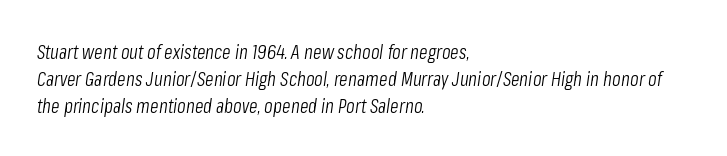
Q: Is the text bold? A: No.
Q: Is the text italic (slanted)? A: Yes, it leans right by about 8 degrees.
Q: Is the text underlined? A: No.
Q: How is the paragraph aligned? A: Left-aligned.
Q: Is the spacing between letters normal or unusually wide? A: Normal.
Q: Is the spacing between lines tight, normal or loose? A: Normal.
